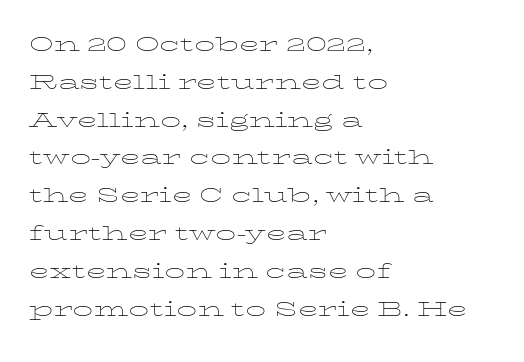
The image shows 27 px text type, upright; set left-aligned, normal line spacing (1.4x), normal letter spacing, not underlined.
